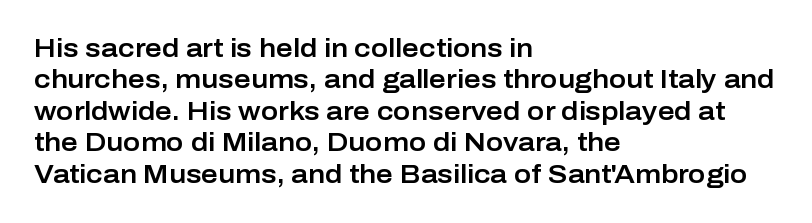
Q: Is the text italic (slanted)? A: No, it is upright.
Q: Is the text underlined? A: No.
Q: How is the paragraph aligned? A: Left-aligned.
Q: Is the spacing between letters normal or unusually wide? A: Normal.
